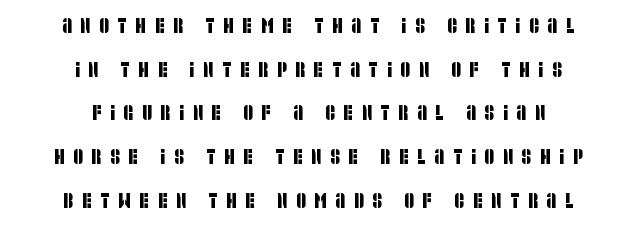
The image shows 21 px text type; set centered, loose line spacing (2.08x), unusually wide letter spacing (+0.42 em), not underlined.
